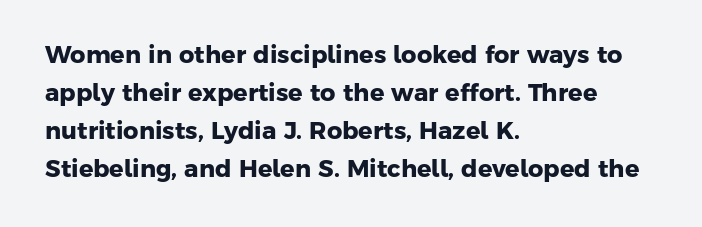
Honestly, there is no underline to notice here at all. Thick stems and heavy bowls — unmistakably bold. Line starts are locked; line ends wander. Leading: standard. There is no visible air inserted between adjacent glyphs.
